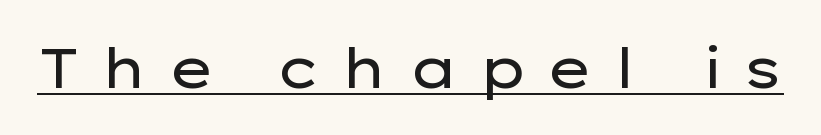
Think standard paragraph weight, or any step lighter than that. This rendering features underlined lettering. Note: no serifs on the glyphs. Tall strokes in this sample are plumb rather than angled.
